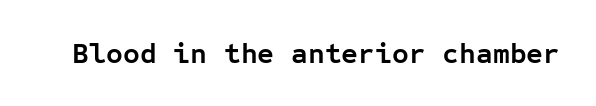
No feet cap the strokes, marking this as sans-serif type. There is no visible air inserted between adjacent glyphs. The lettering stays uniformly vertical, giving the passage a roman look. Glance below the letters and you will spot only blank space. What weight is shown? A full bold with thick strokes.
